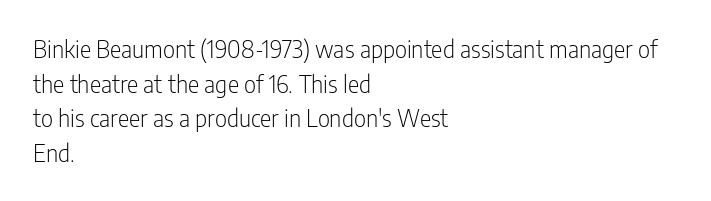
{"italic": "no", "bold": "no", "underline": "no", "align": "left", "line_spacing": "normal", "line_spacing_ratio": 1.44, "letter_spacing": "normal", "letter_spacing_em": 0.0, "glyph_px": 24}
